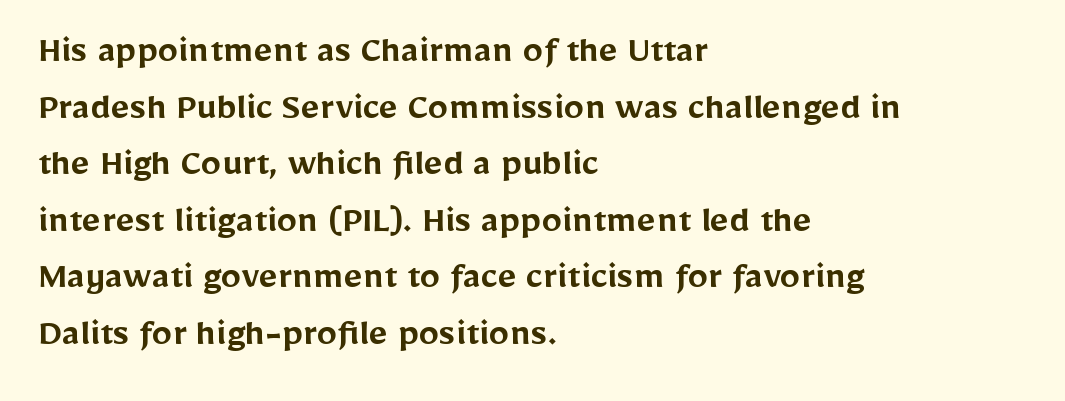
Q: Is the text bold? A: Semi-bold.
Q: Is the text italic (slanted)? A: No, it is upright.
Q: Is the typeface a serif or a sans-serif typeface? A: Sans-serif.
Q: Is the text underlined? A: No.
Q: How is the paragraph aligned? A: Left-aligned.
Q: Is the spacing between letters normal or unusually wide? A: Normal.
Q: Is the spacing between lines tight, normal or loose? A: Normal.
Q: Width (condensed, normal, or wide)? A: Normal.
Q: Stroke contrast? A: Low.
Q: x-height? A: Medium.
Q: Monospaced? A: No.
